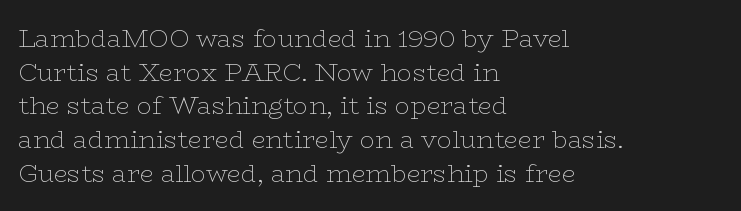
Q: Is the text bold? A: No.
Q: Is the text italic (slanted)? A: No, it is upright.
Q: Is the text underlined? A: No.
Q: How is the paragraph aligned? A: Left-aligned.
Q: Is the spacing between letters normal or unusually wide? A: Normal.
Q: Is the spacing between lines tight, normal or loose? A: Normal.
